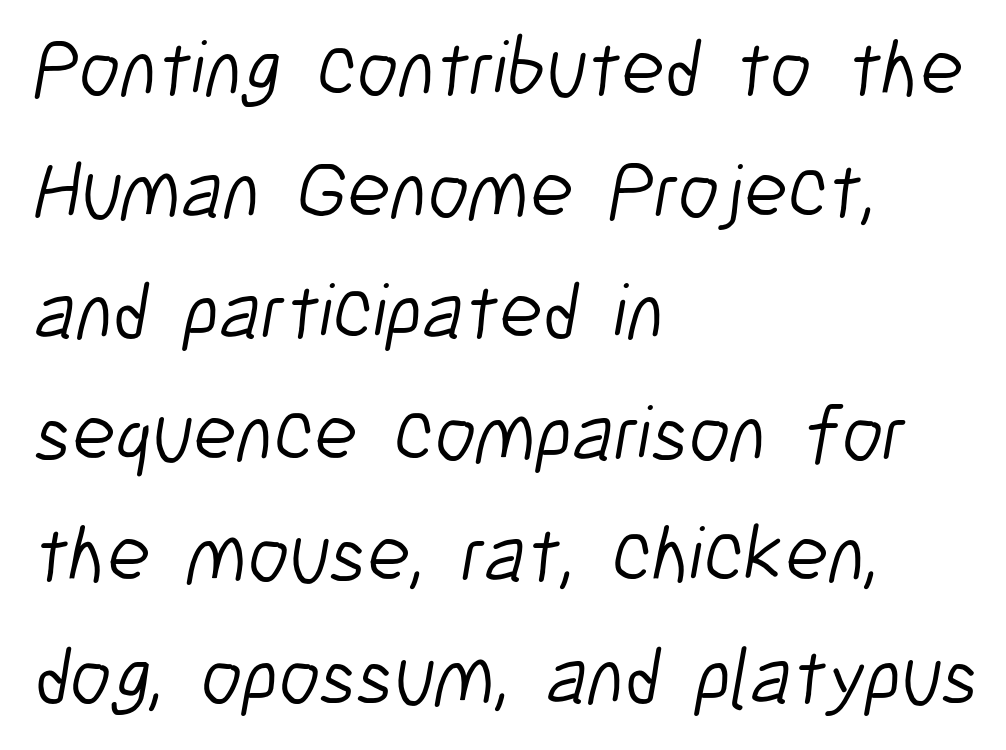
The image shows 80 px light, condensed sans-serif type; set left-aligned, normal line spacing (1.52x), normal letter spacing, not underlined; low stroke contrast and a medium x-height.
